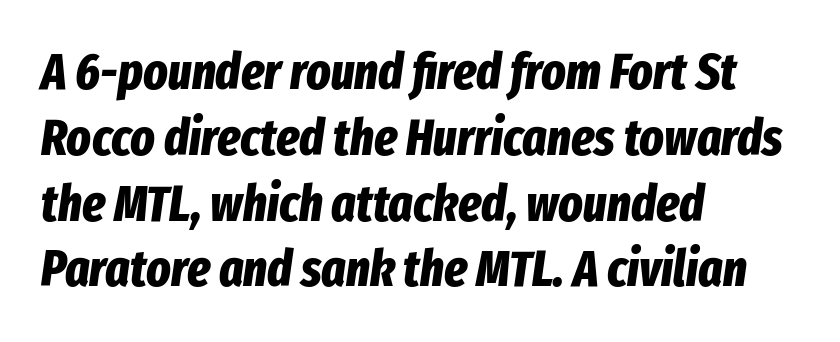
Q: Is the text bold? A: Yes.
Q: Is the text italic (slanted)? A: Yes, it leans right by about 8 degrees.
Q: Is the text underlined? A: No.
Q: How is the paragraph aligned? A: Left-aligned.
Q: Is the spacing between letters normal or unusually wide? A: Normal.
Q: Is the spacing between lines tight, normal or loose? A: Normal.
Q: Width (condensed, normal, or wide)? A: Condensed.
Q: Stroke contrast? A: Low.
Q: x-height? A: Medium.
Q: Monospaced? A: No.
